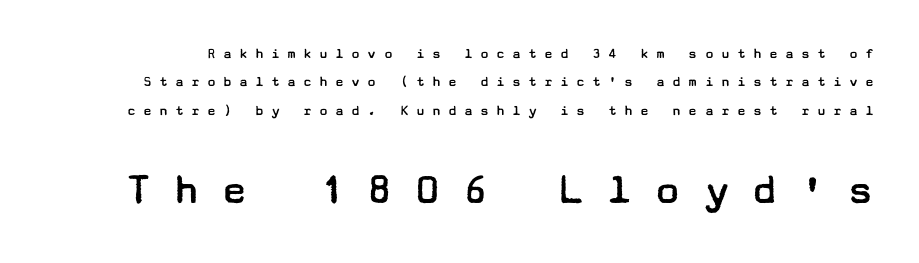
The image shows 45 px regular-weight, wide sans-serif type, upright; set line spacing 1.89x, unusually wide letter spacing (+0.47 em), not underlined; the second (bottom) block is 3.0x larger; low stroke contrast and a medium x-height.
